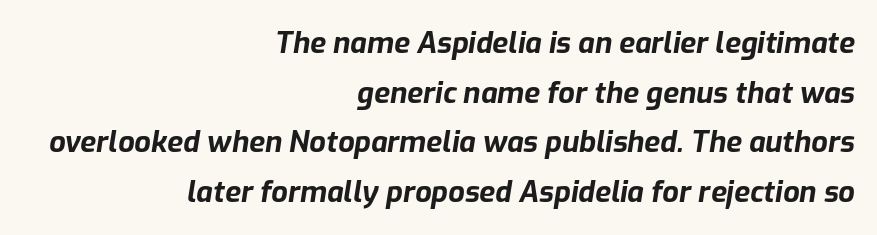
The image shows 29 px bold type, italic (leaning right); set right-aligned, line spacing 1.71x, normal letter spacing, not underlined; low stroke contrast and a medium x-height.
